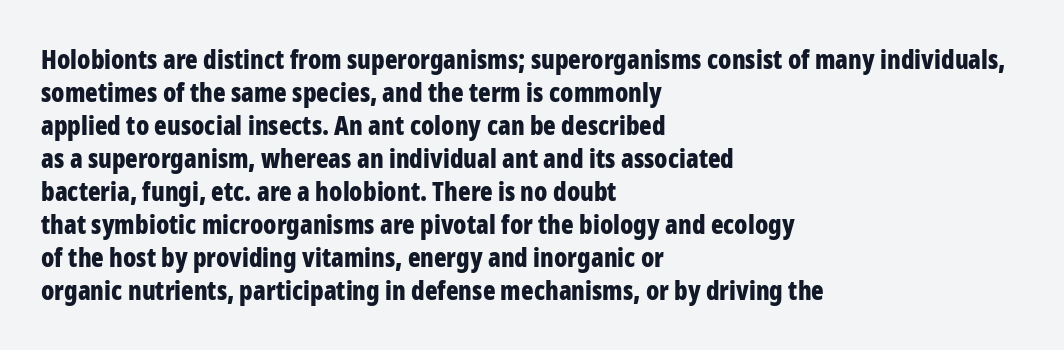
{"italic": "no", "bold": "yes", "underline": "no", "align": "left", "line_spacing": "normal", "line_spacing_ratio": 1.27, "letter_spacing": "normal", "letter_spacing_em": 0.0, "glyph_px": 26}
